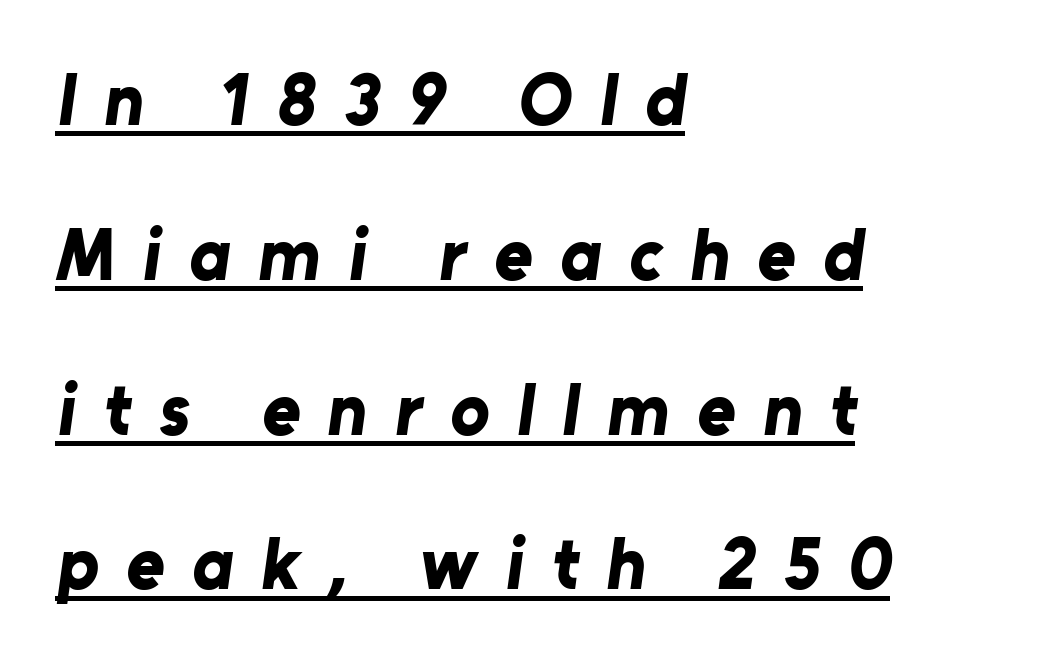
Q: Is the text bold? A: Yes.
Q: Is the typeface a serif or a sans-serif typeface? A: Sans-serif.
Q: Is the text underlined? A: Yes.
Q: How is the paragraph aligned? A: Left-aligned.
Q: Is the spacing between letters normal or unusually wide? A: Unusually wide.
Q: Is the spacing between lines tight, normal or loose? A: Loose.
Q: Width (condensed, normal, or wide)? A: Normal.
Q: Stroke contrast? A: Low.
Q: x-height? A: Medium.
Q: Monospaced? A: No.
